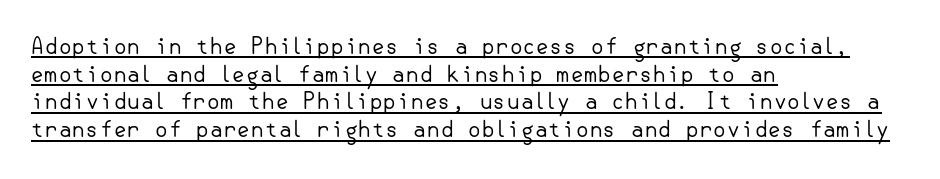
Q: Is the text bold? A: No.
Q: Is the text italic (slanted)? A: No, it is upright.
Q: Is the text underlined? A: Yes.
Q: How is the paragraph aligned? A: Left-aligned.
Q: Is the spacing between letters normal or unusually wide? A: Normal.
Q: Is the spacing between lines tight, normal or loose? A: Normal.
